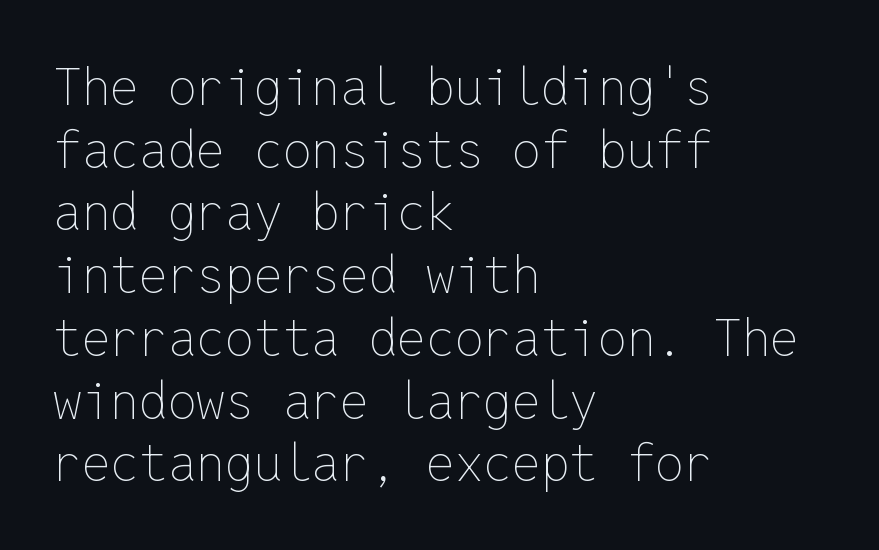
Q: Is the text bold? A: No.
Q: Is the text italic (slanted)? A: No, it is upright.
Q: Is the text underlined? A: No.
Q: How is the paragraph aligned? A: Left-aligned.
Q: Is the spacing between letters normal or unusually wide? A: Normal.
Q: Width (condensed, normal, or wide)? A: Normal.
Q: Stroke contrast? A: Low.
Q: x-height? A: Medium.
Q: Monospaced? A: Yes.
